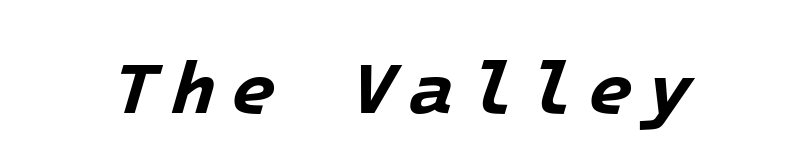
The image shows 74 px bold type, italic (leaning right), monospaced; set not underlined; low stroke contrast and a medium x-height.
